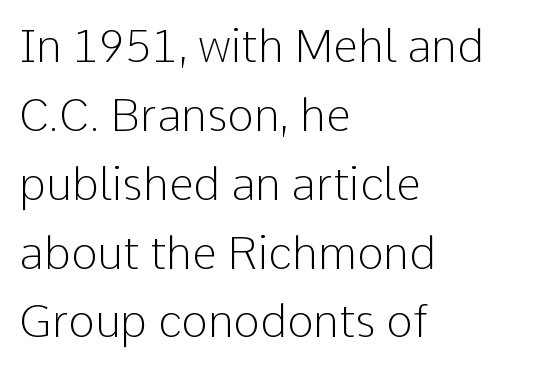
Q: Is the text bold? A: No.
Q: Is the text italic (slanted)? A: No, it is upright.
Q: Is the typeface a serif or a sans-serif typeface? A: Sans-serif.
Q: Is the text underlined? A: No.
Q: How is the paragraph aligned? A: Left-aligned.
Q: Is the spacing between letters normal or unusually wide? A: Normal.
Q: Is the spacing between lines tight, normal or loose? A: Normal.
Q: Width (condensed, normal, or wide)? A: Normal.
Q: Stroke contrast? A: Low.
Q: x-height? A: Medium.
Q: Monospaced? A: No.
